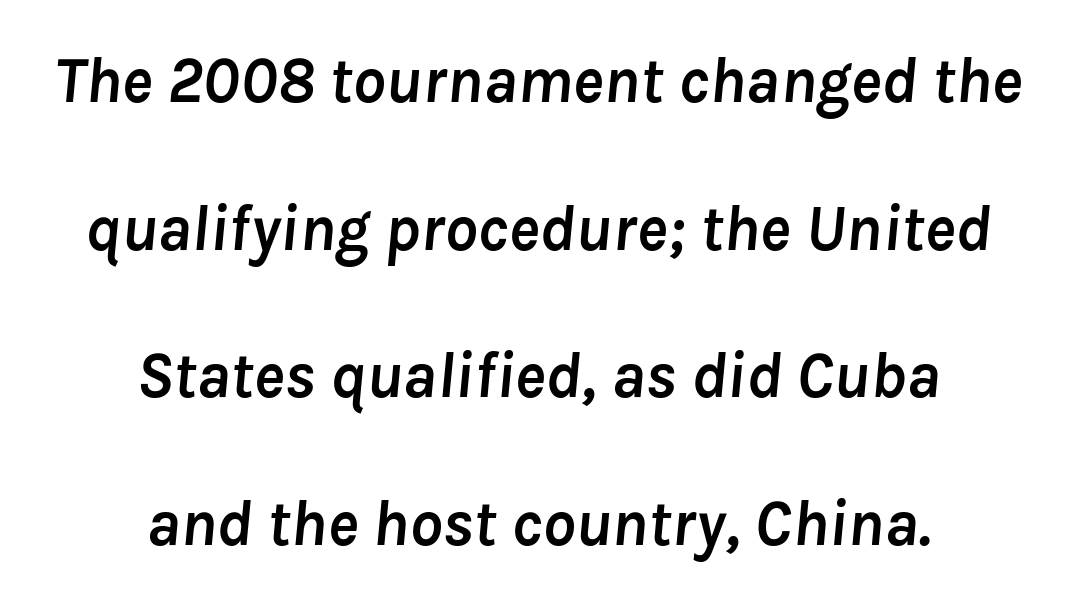
Whoever set this chose breathing room over compactness in the vertical rhythm. A dark, heavy texture on the line: the type is bold. Plain, unruled lines of type. Do the characters align in a grid? No, the font is proportional. How are the letters spaced? Ordinarily, with no added tracking.
